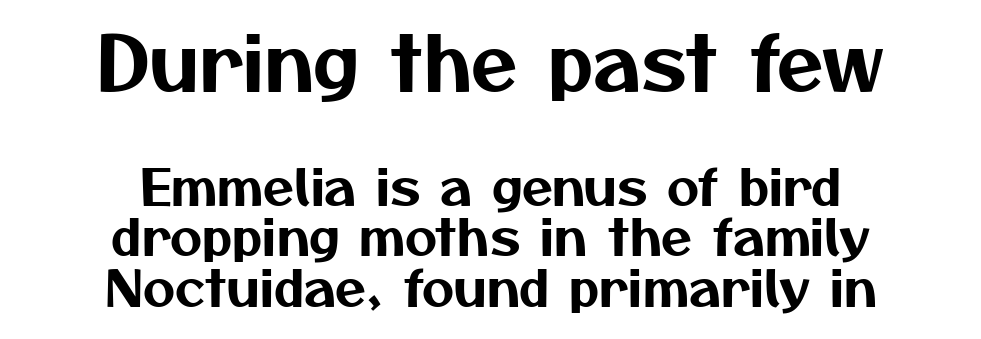
These lines are rendered in a variable-pitch font. In terms of leading, this rendering errs on the cramped side. Both edges are ragged and mirror each other, which tells us the setting is centered. Which chunk is bigger? The first one — the top block dwarfs the bottom. Has an underline been added? It has not. Grotesque or geometric, the face here clearly has no serifs.
